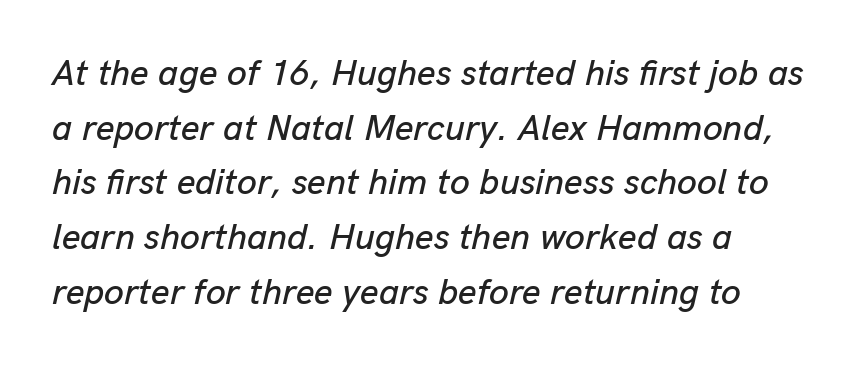
When letters slant like this, we call the style italic. The passage shown is typed in a proportional face where columns would drift. Vertical spacing — default. Observe the ordinary spacing: letters are neighbours, not strangers. A clean baseline with only descenders dipping below it.
